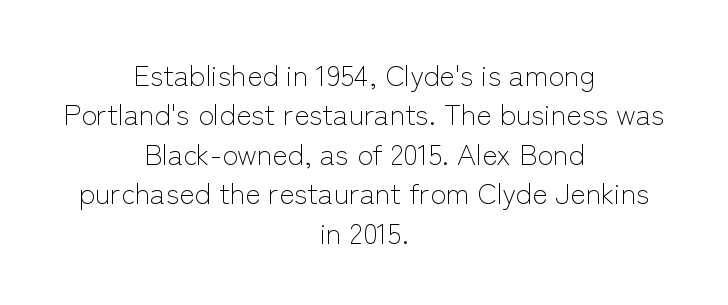
The image shows 29 px light sans-serif type, upright; set centered, normal line spacing (1.36x), normal letter spacing, not underlined; low stroke contrast and a medium x-height.
